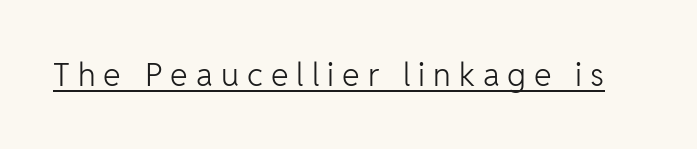
{"serif": "no", "italic": "no", "bold": "no", "weight": "light", "width": "normal", "stroke_contrast": "low", "x_height": "medium", "monospaced": "no", "underline": "yes", "letter_spacing": "wide", "letter_spacing_em": 0.25, "glyph_px": 32}
